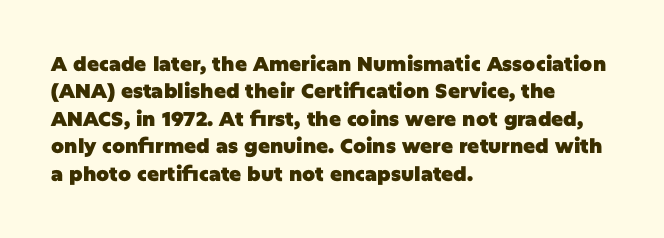
{"italic": "no", "bold": "yes", "underline": "no", "align": "left", "line_spacing": "normal", "line_spacing_ratio": 1.37, "letter_spacing": "normal", "letter_spacing_em": 0.0, "glyph_px": 20}
